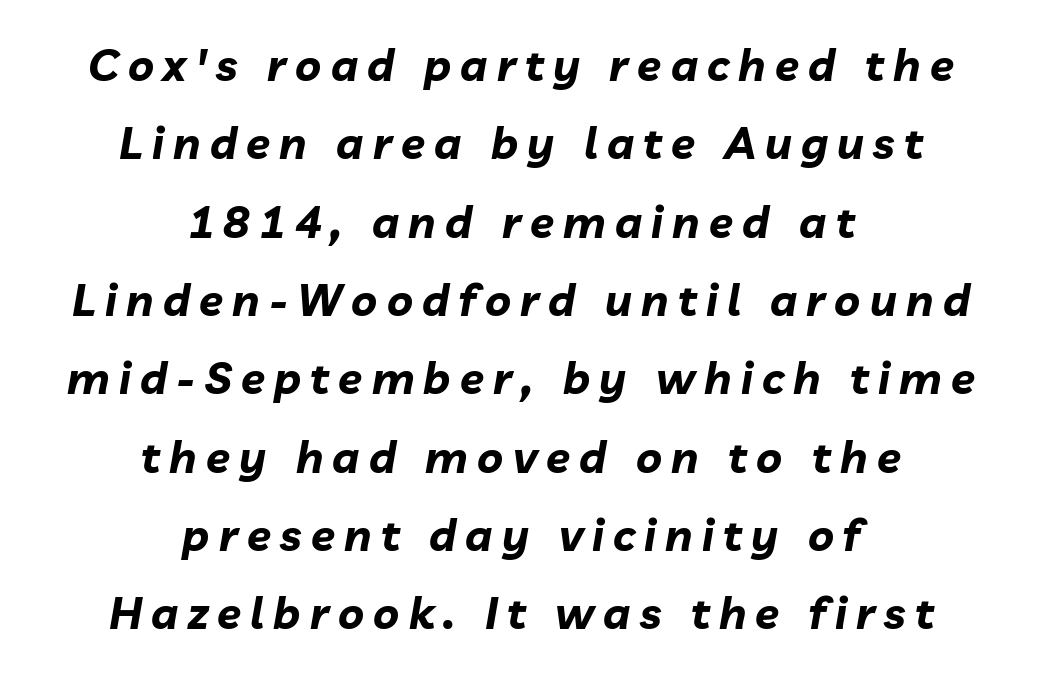
The image shows 44 px bold type, italic (leaning right); set centered, line spacing 1.78x, unusually wide letter spacing (+0.21 em), not underlined; low stroke contrast and a medium x-height.
